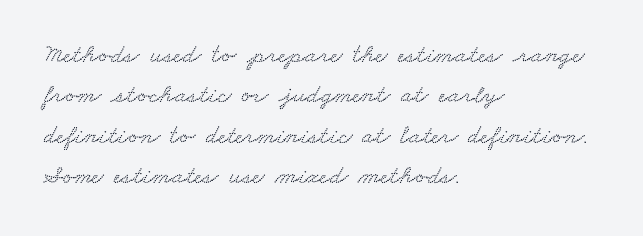
How would I describe the line gaps? Plain and ordinary. Caption: multi-line text, flush left, ragged right. The words here are not underlined. Tracking here is standard; glyphs follow each other at the usual distance.
